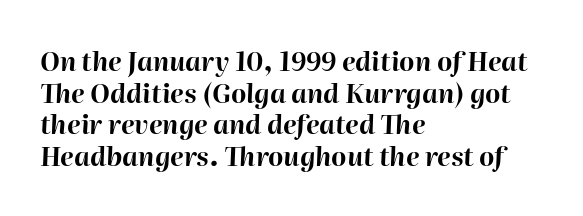
{"italic": "yes", "lean": "right", "slant_degrees": 2, "bold": "yes", "underline": "no", "align": "left", "line_spacing_ratio": 1.22, "letter_spacing": "normal", "letter_spacing_em": 0.0, "glyph_px": 26}
